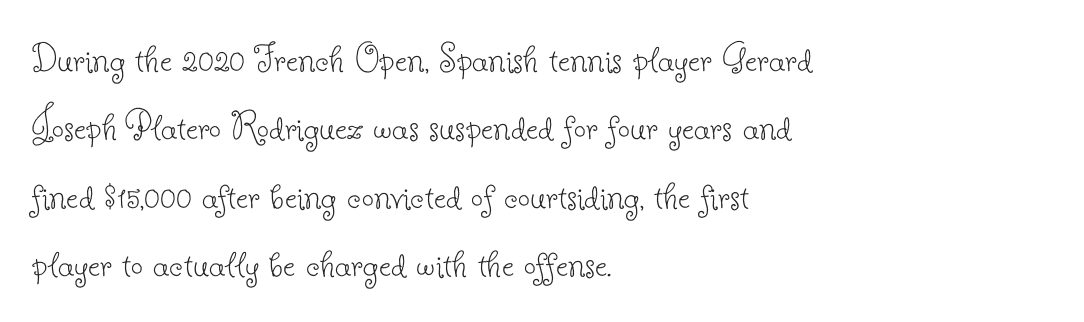
To sum up the face: it has serifs. Short note: letters normally spaced. Whoever set this chose a conventional vertical rhythm. The rendering uses natural spacing where letterforms have individual widths. The lines are quadded left.
